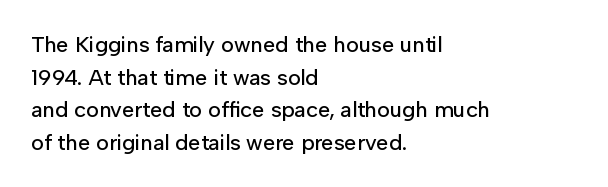
The image shows 22 px text type, upright; set left-aligned, normal line spacing (1.48x), normal letter spacing, not underlined.
